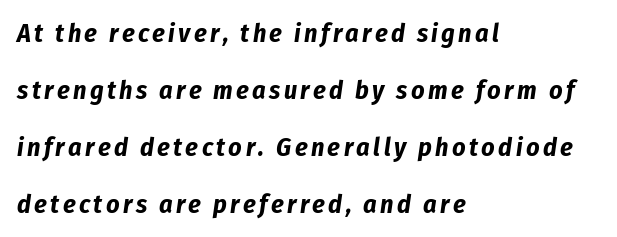
The paragraph has a hard left edge and a soft right edge. Students, this is bold: see how much ink each stroke carries. The foot of each line stays bare and open. Summary of vertical rhythm: relaxed, with wide interline spacing.
